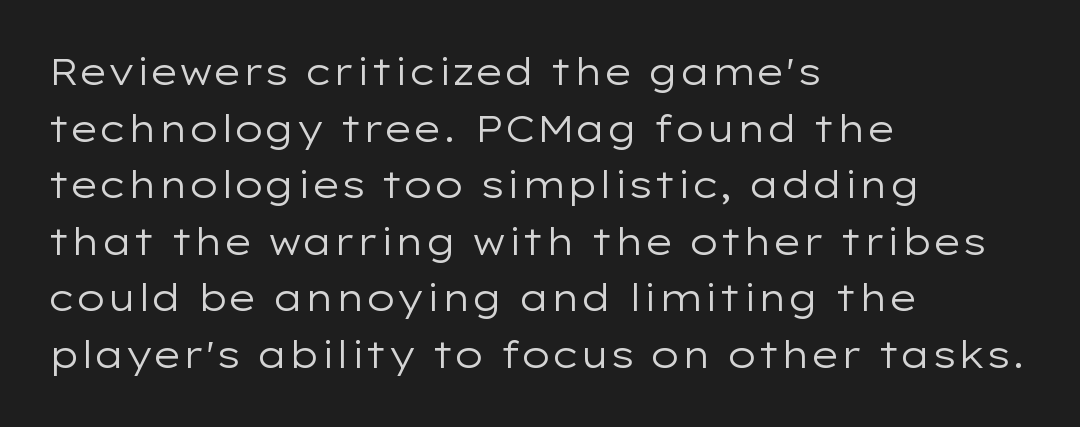
{"serif": "no", "italic": "no", "bold": "no", "weight": "regular", "width": "wide", "stroke_contrast": "low", "x_height": "medium", "monospaced": "no", "underline": "no", "align": "left", "line_spacing": "normal", "line_spacing_ratio": 1.53, "letter_spacing": "normal", "letter_spacing_em": 0.0, "glyph_px": 37}
